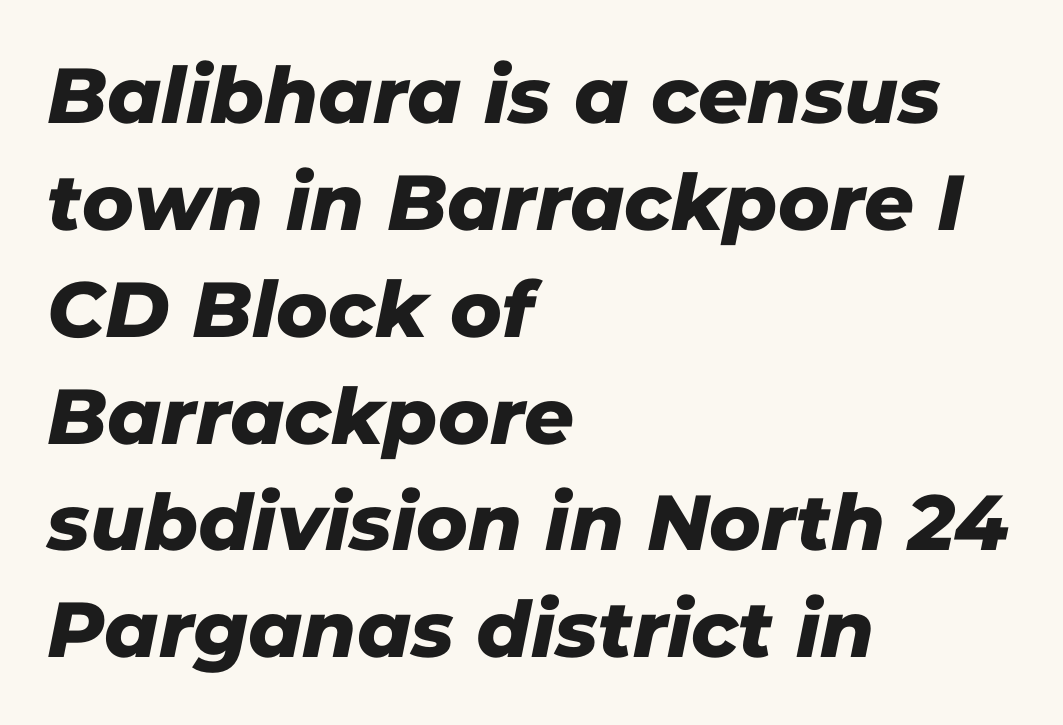
{"serif": "no", "width": "normal", "stroke_contrast": "low", "x_height": "medium", "monospaced": "no", "underline": "no", "align": "left", "line_spacing": "normal", "line_spacing_ratio": 1.37, "letter_spacing": "normal", "letter_spacing_em": 0.0, "glyph_px": 78}
